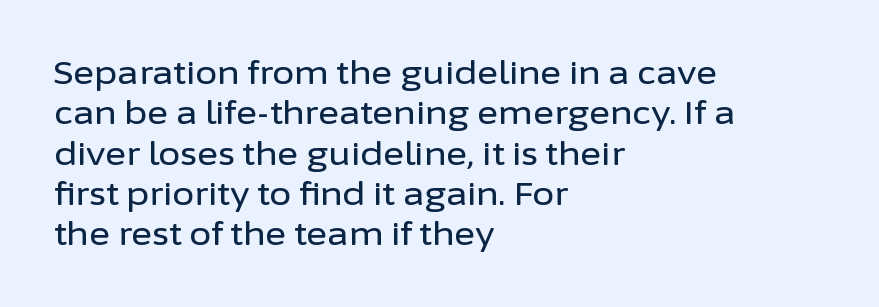
{"serif": "no", "italic": "no", "width": "normal", "stroke_contrast": "low", "x_height": "medium", "monospaced": "no", "underline": "no", "align": "left", "line_spacing": "normal", "line_spacing_ratio": 1.26, "letter_spacing": "normal", "letter_spacing_em": 0.0, "glyph_px": 32}
